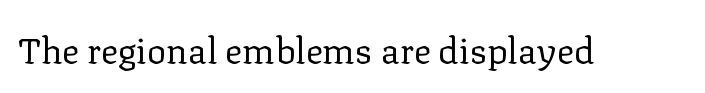
Q: Is the text bold? A: No.
Q: Is the text italic (slanted)? A: No, it is upright.
Q: Is the typeface a serif or a sans-serif typeface? A: Serif.
Q: Is the text underlined? A: No.
Q: Is the spacing between letters normal or unusually wide? A: Normal.
Q: Width (condensed, normal, or wide)? A: Normal.
Q: Stroke contrast? A: Low.
Q: x-height? A: Medium.
Q: Monospaced? A: No.
